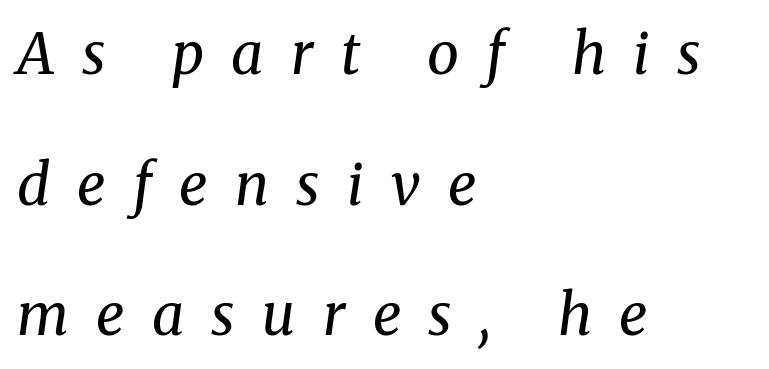
{"serif": "yes", "italic": "yes", "lean": "right", "slant_degrees": 8, "bold": "no", "weight": "regular", "width": "normal", "stroke_contrast": "medium", "x_height": "medium", "monospaced": "no", "underline": "no", "align": "left", "line_spacing": "loose", "line_spacing_ratio": 2.29, "letter_spacing": "wide", "letter_spacing_em": 0.48, "glyph_px": 57}
